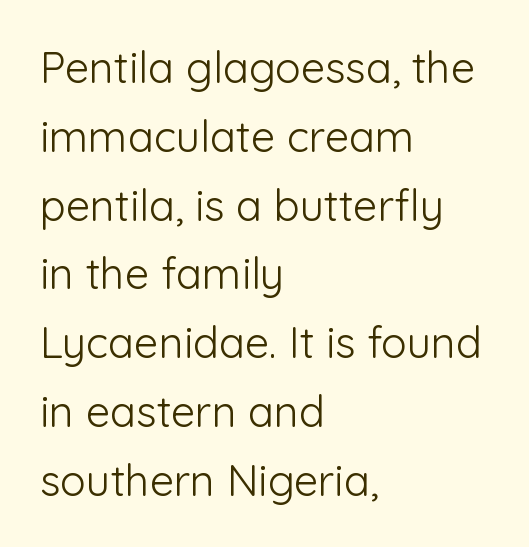
{"serif": "no", "italic": "no", "bold": "no", "weight": "light", "width": "normal", "stroke_contrast": "low", "x_height": "medium", "monospaced": "no", "underline": "no", "align": "left", "line_spacing": "normal", "line_spacing_ratio": 1.6, "letter_spacing": "normal", "letter_spacing_em": 0.0, "glyph_px": 43}
